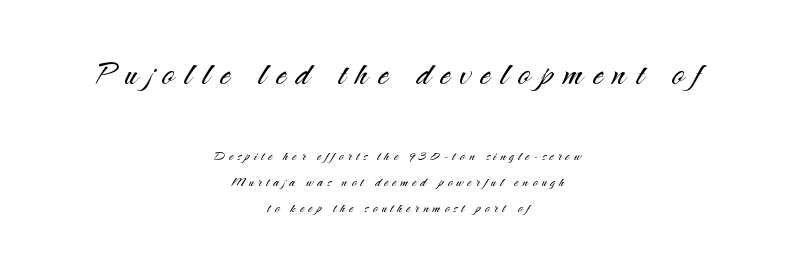
Honestly, the row spacing looks completely unremarkable. Note the varied advance widths — an 'i' is clearly narrower than an 'm'. Clear beneath every line of the passage. Honestly, the letter spacing is so wide it's the main thing you notice.
